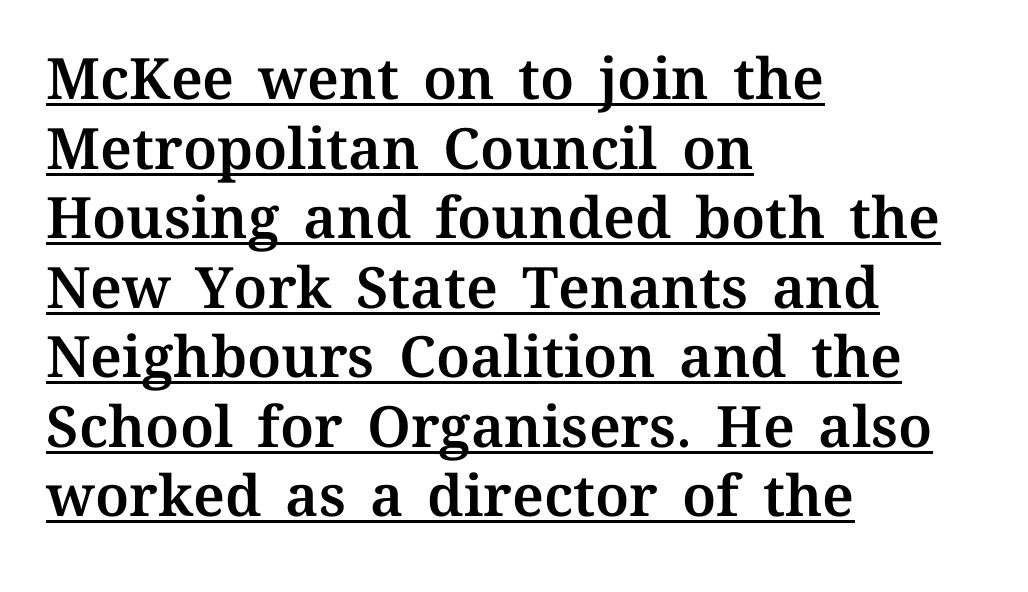
{"italic": "no", "width": "normal", "stroke_contrast": "medium", "x_height": "medium", "monospaced": "no", "underline": "yes", "align": "left", "line_spacing_ratio": 1.22, "letter_spacing": "normal", "letter_spacing_em": 0.0, "glyph_px": 57}
